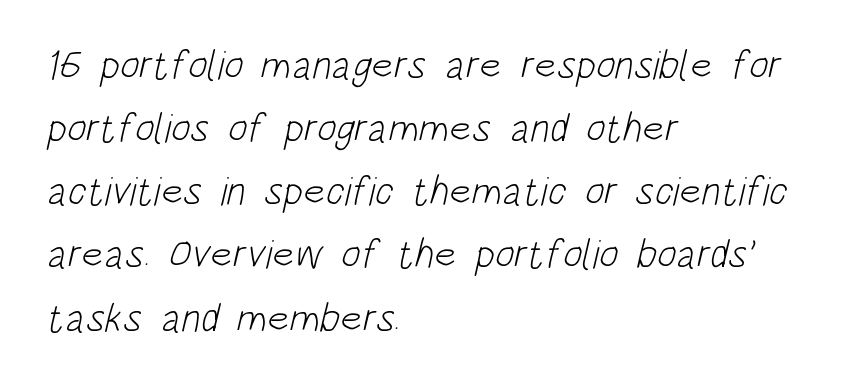
{"serif": "no", "bold": "no", "weight": "light", "width": "condensed", "stroke_contrast": "low", "x_height": "large", "monospaced": "no", "underline": "no", "align": "left", "line_spacing": "normal", "line_spacing_ratio": 1.54, "letter_spacing": "normal", "letter_spacing_em": 0.0, "glyph_px": 41}
